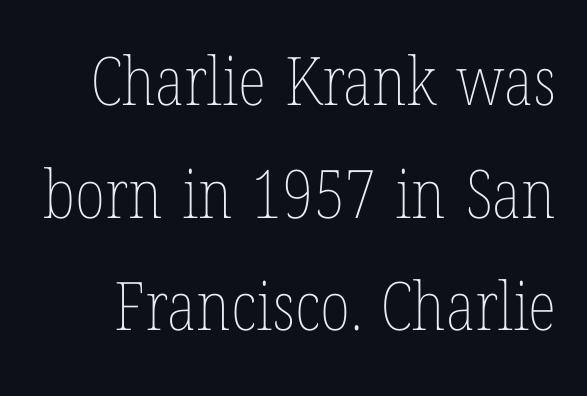
Q: Is the text bold? A: No.
Q: Is the text italic (slanted)? A: No, it is upright.
Q: Is the text underlined? A: No.
Q: Is the spacing between letters normal or unusually wide? A: Normal.
Q: Is the spacing between lines tight, normal or loose? A: Normal.
Q: Width (condensed, normal, or wide)? A: Condensed.
Q: Stroke contrast? A: Low.
Q: x-height? A: Medium.
Q: Monospaced? A: No.
